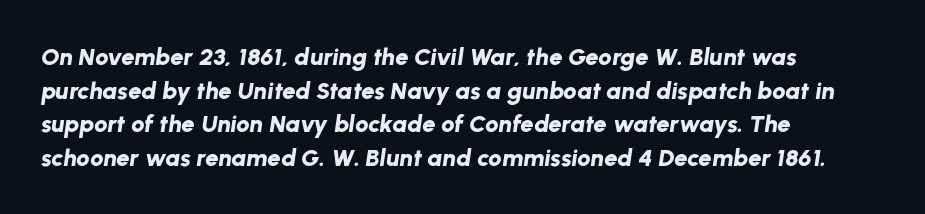
This sample uses plain, unmodified letter spacing. This rendering uses left alignment, leaving the right contour irregular. Decoration check: the copy has no underline. This sample keeps an unexceptional amount of space between lines.
